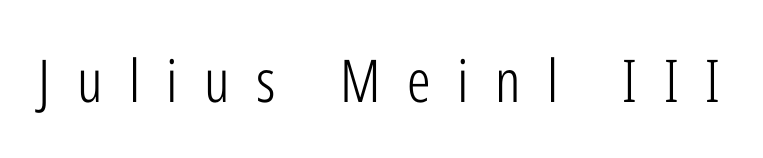
The image shows 59 px light, condensed sans-serif type, upright; set unusually wide letter spacing (+0.45 em), not underlined; low stroke contrast and a medium x-height.
